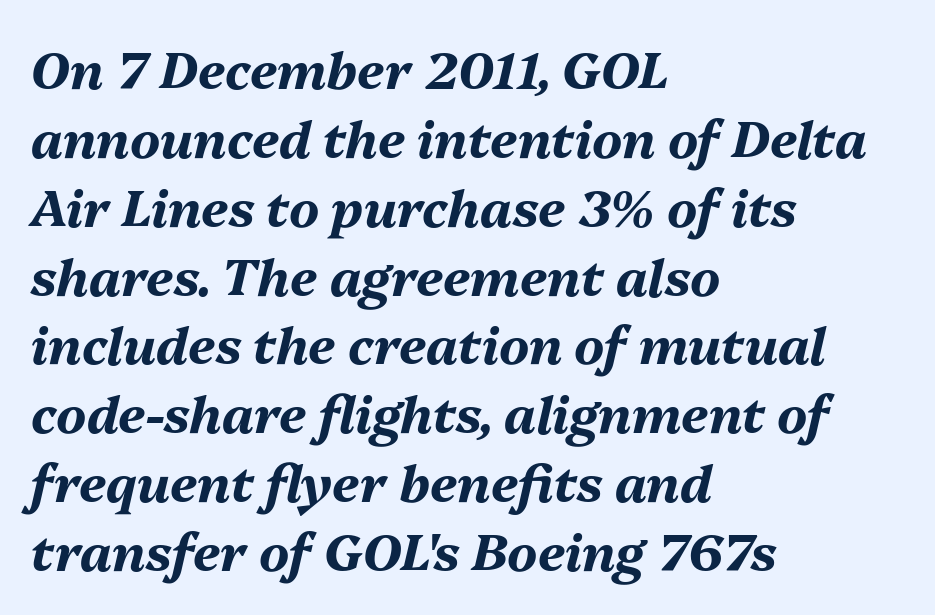
Is the type slanted? Yes — the strokes lean at a clear angle. Typeset ragged right — the left edge is the straight one. The passage shown is not underscored anywhere. Does extra space separate the letters? No, they use regular spacing. The face used here has the dense, thick strokes of a bold.
